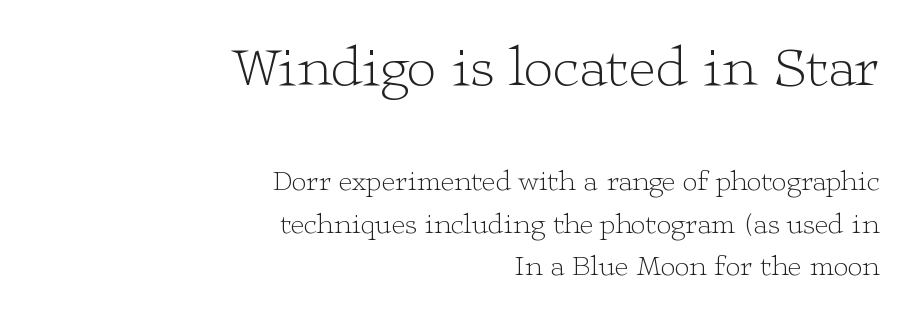
{"serif": "yes", "italic": "no", "bold": "no", "weight": "light", "width": "wide", "stroke_contrast": "low", "x_height": "medium", "monospaced": "no", "underline": "no", "align": "right", "line_spacing": "normal", "line_spacing_ratio": 1.45, "letter_spacing": "normal", "letter_spacing_em": 0.0, "larger_block": "first", "size_ratio": 2.0, "glyph_px": 58}
